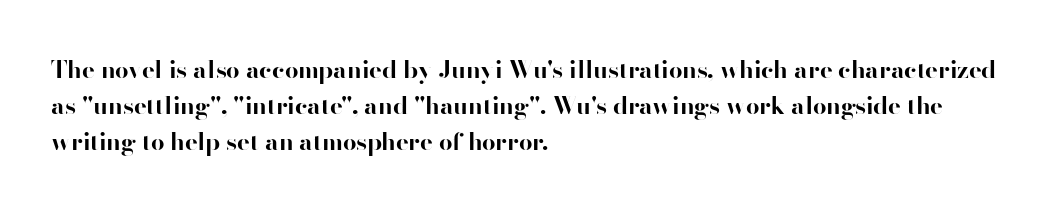
{"italic": "no", "bold": "yes", "underline": "no", "align": "left", "line_spacing": "normal", "line_spacing_ratio": 1.49, "letter_spacing": "normal", "letter_spacing_em": 0.0, "glyph_px": 24}
